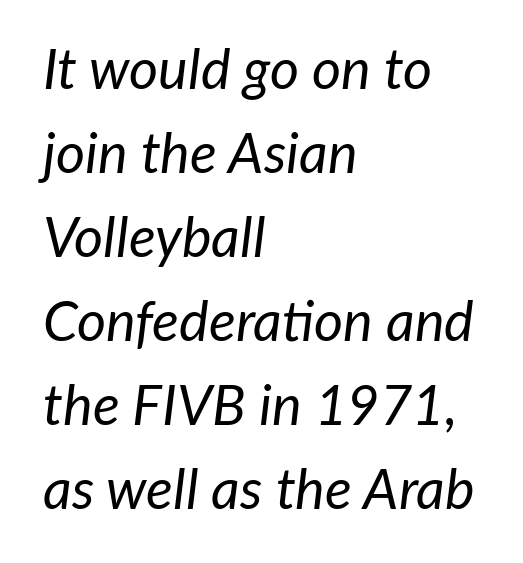
The image shows 56 px regular-weight type, italic (leaning right); set left-aligned, normal line spacing (1.5x), normal letter spacing, not underlined; low stroke contrast and a medium x-height.
